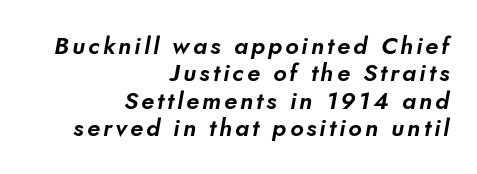
{"underline": "no", "align": "right", "line_spacing": "tight", "line_spacing_ratio": 1.14, "glyph_px": 24}
